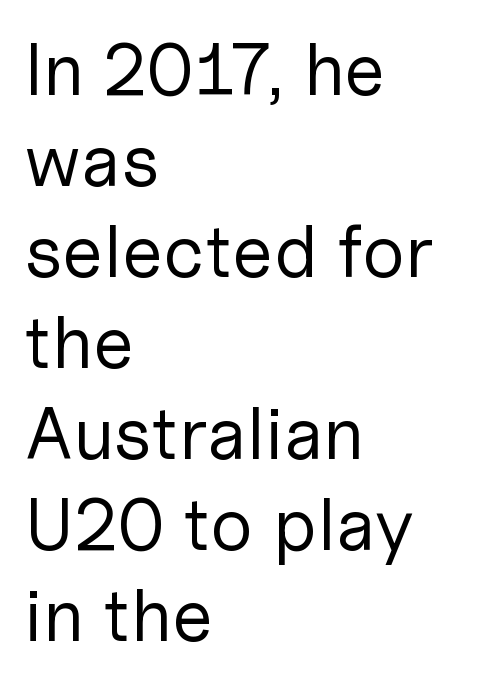
{"serif": "no", "italic": "no", "bold": "no", "weight": "regular", "width": "normal", "stroke_contrast": "low", "x_height": "medium", "monospaced": "no", "underline": "no", "align": "left", "line_spacing_ratio": 1.23, "letter_spacing": "normal", "letter_spacing_em": 0.0, "glyph_px": 74}
